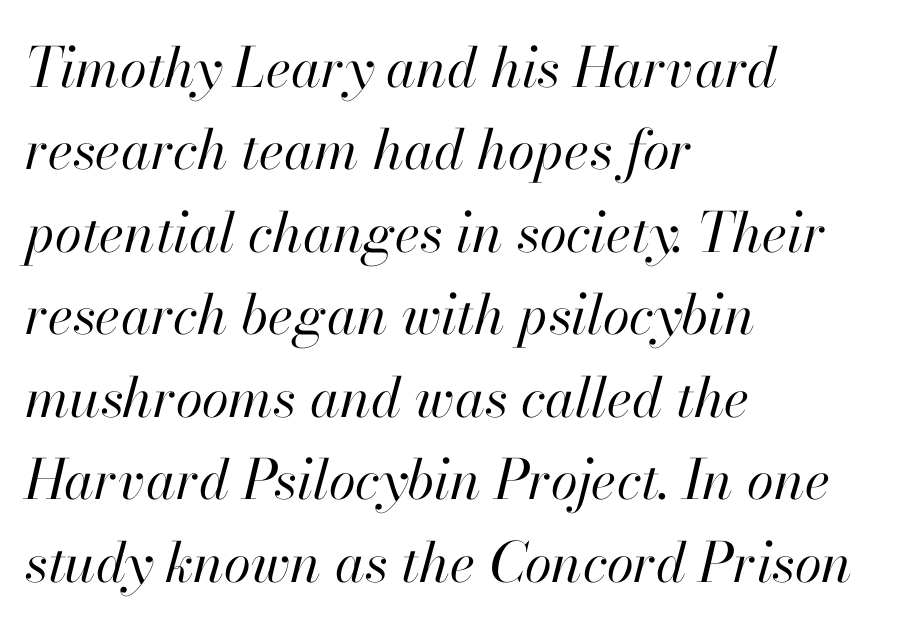
The image shows 55 px regular-weight type, italic (leaning right); set left-aligned, normal line spacing (1.5x), normal letter spacing, not underlined; high stroke contrast and a small x-height.
